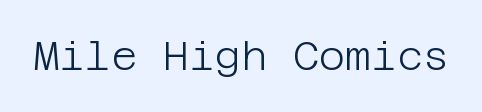
Q: Is the text bold? A: No.
Q: Is the text italic (slanted)? A: No, it is upright.
Q: Is the typeface a serif or a sans-serif typeface? A: Sans-serif.
Q: Is the text underlined? A: No.
Q: Is the spacing between letters normal or unusually wide? A: Normal.
Q: Width (condensed, normal, or wide)? A: Normal.
Q: Stroke contrast? A: Low.
Q: x-height? A: Large.
